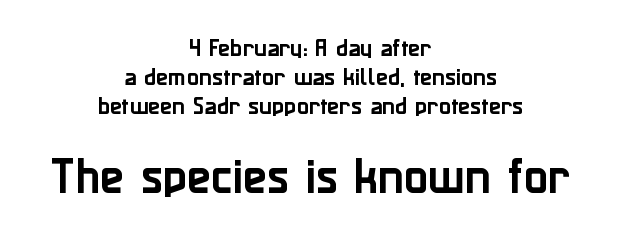
The image shows 40 px sans-serif type, upright; set centered, normal line spacing (1.44x), normal letter spacing, not underlined; the second (bottom) block is 2.0x larger; low stroke contrast and a medium x-height.
